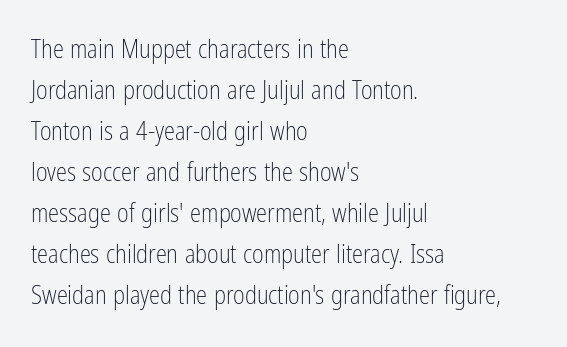
The image shows 25 px text type, upright; set left-aligned, normal line spacing (1.64x), normal letter spacing, not underlined.
